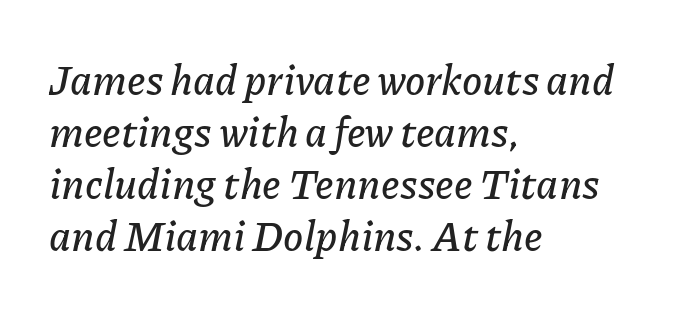
Q: Is the text italic (slanted)? A: Yes, it leans right by about 11 degrees.
Q: Is the text underlined? A: No.
Q: How is the paragraph aligned? A: Left-aligned.
Q: Is the spacing between letters normal or unusually wide? A: Normal.
Q: Is the spacing between lines tight, normal or loose? A: Normal.
Q: Width (condensed, normal, or wide)? A: Normal.
Q: Stroke contrast? A: Low.
Q: x-height? A: Medium.
Q: Monospaced? A: No.
